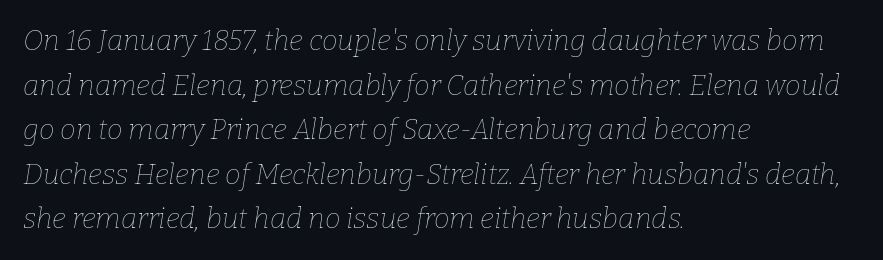
{"italic": "yes", "lean": "right", "slant_degrees": 9, "bold": "no", "weight": "thin", "width": "normal", "stroke_contrast": "low", "x_height": "medium", "monospaced": "no", "underline": "no", "align": "left", "line_spacing": "normal", "line_spacing_ratio": 1.59, "letter_spacing": "normal", "letter_spacing_em": 0.0, "glyph_px": 28}
